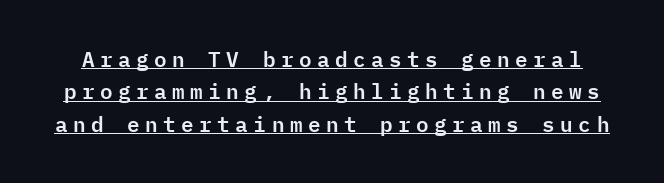
The image shows 21 px text type, upright; set normal line spacing (1.54x), unusually wide letter spacing (+0.26 em), underlined.
